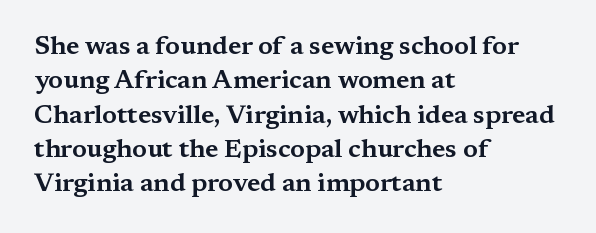
The image shows 26 px text type, upright; set left-aligned, normal line spacing (1.32x), normal letter spacing, not underlined.
